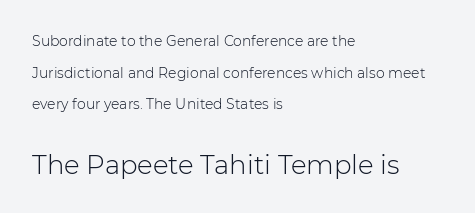
The image shows 26 px text type, upright; set left-aligned, loose line spacing (2.26x), normal letter spacing, not underlined; the second (bottom) block is 1.86x larger.
